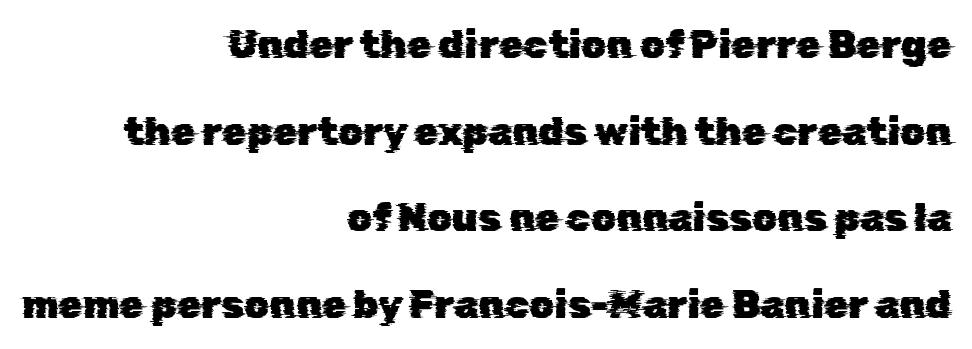
Tracking here is standard; glyphs follow each other at the usual distance. The font family rendered here belongs to the sans-serif group. Horizontally, the lines are justified to the trailing edge only. Varying glyph widths throughout — classic text-font behaviour. Descenders hang freely into open space.
